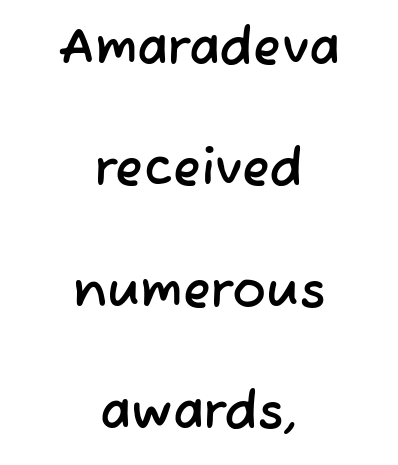
How are the letters spaced? Ordinarily, with no added tracking. Character widths vary here, with narrow letters taking less room than wide ones. The space directly below the letters is spotless. These lines stack symmetrically, like a column narrowing and widening about its center.
